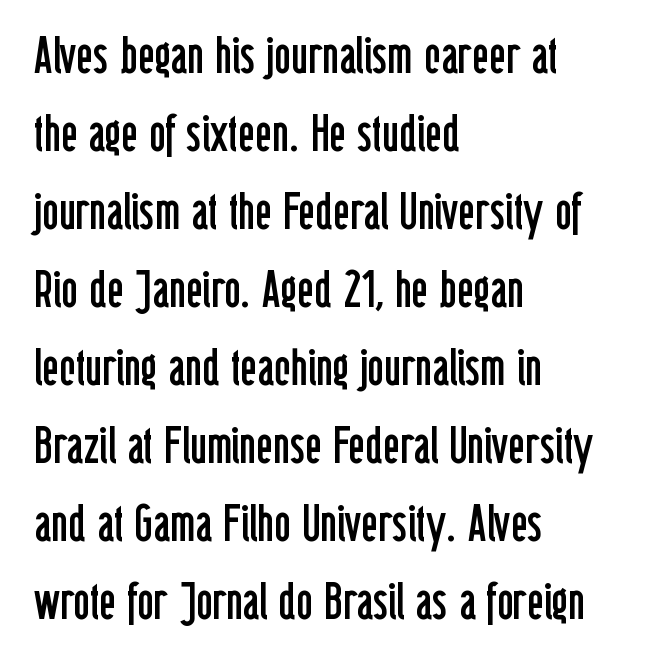
The image shows 51 px regular-weight, condensed sans-serif type, upright; set left-aligned, normal line spacing (1.53x), normal letter spacing, not underlined; low stroke contrast and a medium x-height.
